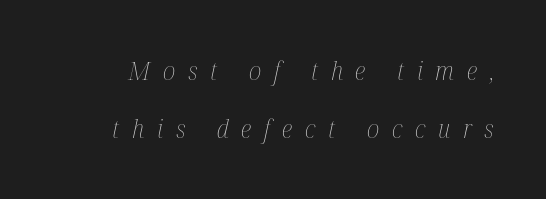
The image shows 26 px text type, italic (leaning right); set loose line spacing (2.25x), unusually wide letter spacing (+0.49 em), not underlined.
